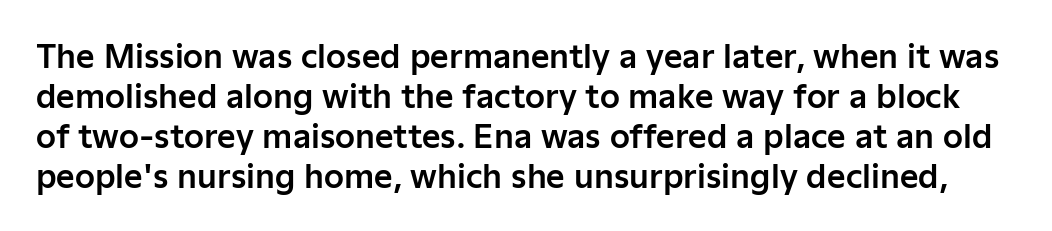
The image shows 32 px sans-serif type, upright; set normal line spacing (1.25x), normal letter spacing, not underlined; low stroke contrast and a medium x-height.
